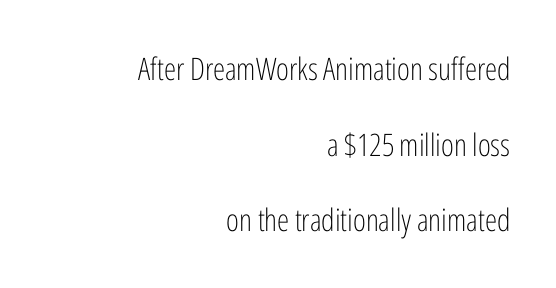
Q: Is the text bold? A: No.
Q: Is the text italic (slanted)? A: No, it is upright.
Q: Is the typeface a serif or a sans-serif typeface? A: Sans-serif.
Q: Is the text underlined? A: No.
Q: How is the paragraph aligned? A: Right-aligned.
Q: Is the spacing between letters normal or unusually wide? A: Normal.
Q: Is the spacing between lines tight, normal or loose? A: Loose.
Q: Width (condensed, normal, or wide)? A: Condensed.
Q: Stroke contrast? A: Low.
Q: x-height? A: Medium.
Q: Monospaced? A: No.
